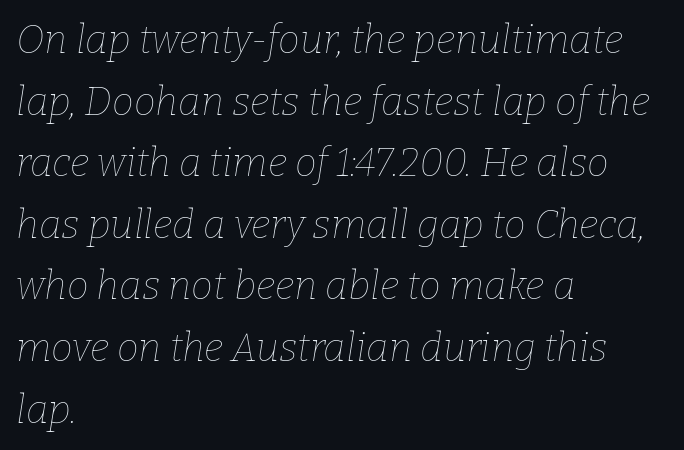
Horizontally, the lines are justified to the leading edge only. Caption: face not bold, strokes unweighted. These lines were composed using italics. A typesetter would call this proportional, since set widths differ per character. Default kerning and tracking; the words read as compact shapes.
